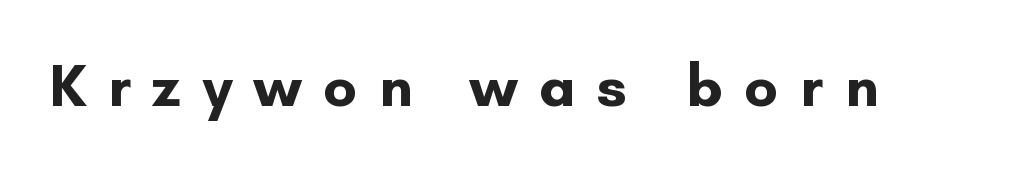
Q: Is the text bold? A: Yes.
Q: Is the text italic (slanted)? A: No, it is upright.
Q: Is the typeface a serif or a sans-serif typeface? A: Sans-serif.
Q: Is the text underlined? A: No.
Q: Is the spacing between letters normal or unusually wide? A: Unusually wide.
Q: Width (condensed, normal, or wide)? A: Normal.
Q: Stroke contrast? A: Low.
Q: x-height? A: Small.
Q: Monospaced? A: No.
